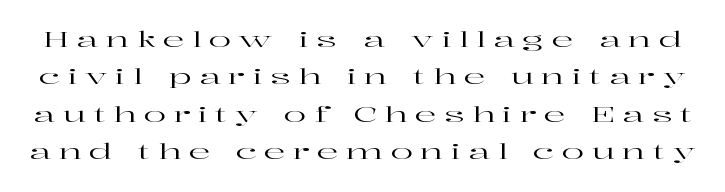
Just letters on the line, the space beneath them empty. The type sits square on the baseline with zero lean. The line texture is sparse and dotted thanks to wide tracking.
